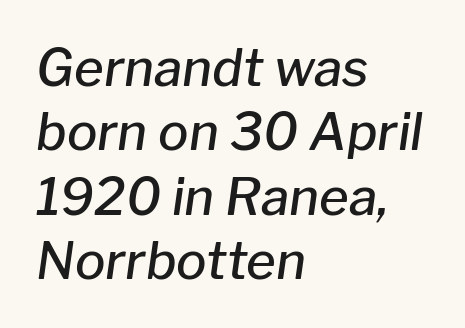
In terms of weight, the rendering is demibold, just under bold. Nothing unusual about the tracking: characters are spaced as the font intends. A typesetter would mark this as italic. Reading down the column, the eye jumps a familiar distance to each next line. The glyphs are unaccompanied by any horizontal stroke below them.
